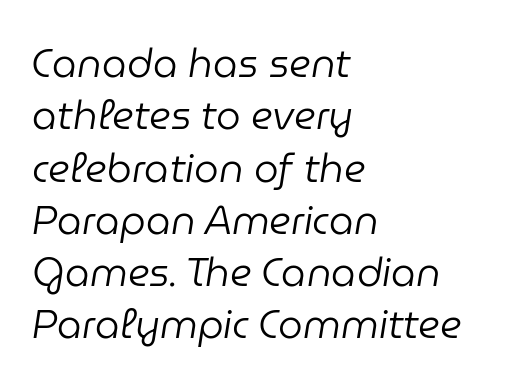
{"italic": "yes", "lean": "right", "slant_degrees": 9, "bold": "no", "weight": "regular", "width": "normal", "stroke_contrast": "low", "x_height": "medium", "monospaced": "no", "underline": "no", "align": "left", "line_spacing": "normal", "line_spacing_ratio": 1.34, "letter_spacing": "normal", "letter_spacing_em": 0.0, "glyph_px": 39}
